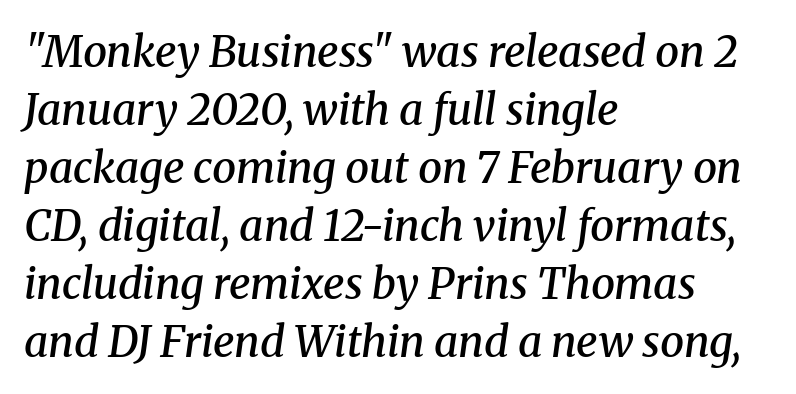
Classification — serif. The leading is moderate, giving the passage an even texture. Does the copy run flush right? No — it runs flush left. Bare-footed words on every line. Proportional: the letters do not fall into vertical columns.
